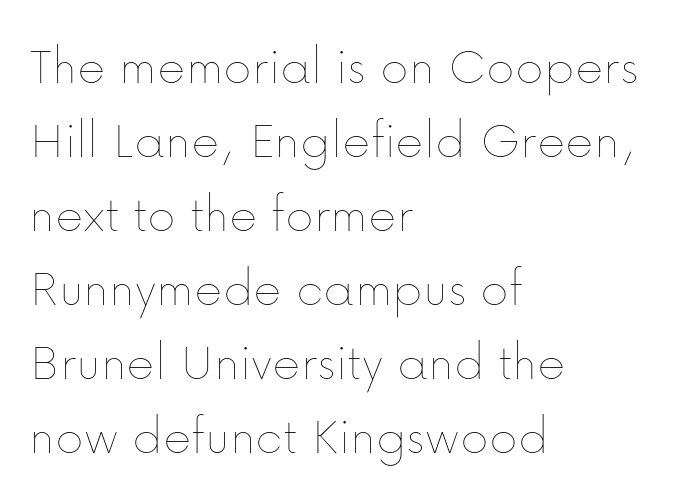
A typesetter would call this proportional, since set widths differ per character. Clear beneath every line of the passage. Ink coverage per letter is moderate at most. In terms of posture, this sample is upright.
